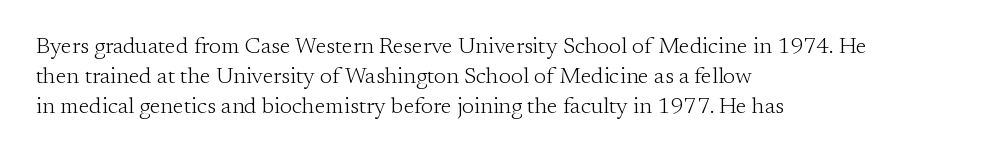
Q: Is the text bold? A: No.
Q: Is the text italic (slanted)? A: No, it is upright.
Q: Is the text underlined? A: No.
Q: How is the paragraph aligned? A: Left-aligned.
Q: Is the spacing between letters normal or unusually wide? A: Normal.
Q: Is the spacing between lines tight, normal or loose? A: Normal.
